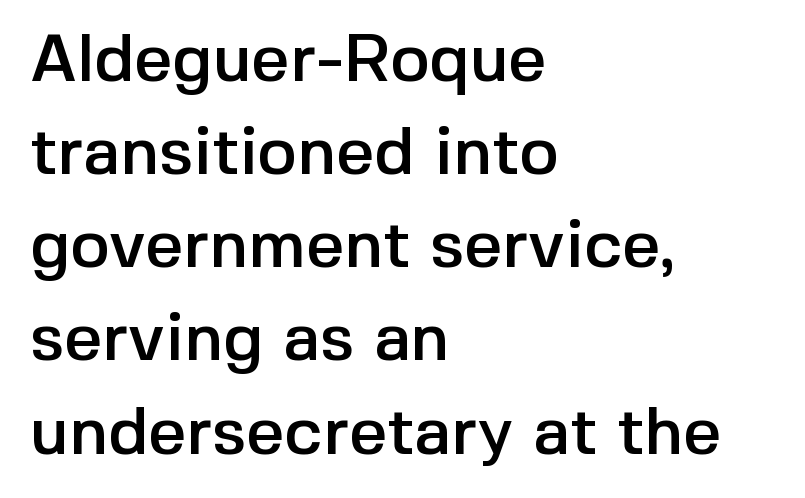
Q: Is the text italic (slanted)? A: No, it is upright.
Q: Is the typeface a serif or a sans-serif typeface? A: Sans-serif.
Q: Is the text underlined? A: No.
Q: How is the paragraph aligned? A: Left-aligned.
Q: Is the spacing between letters normal or unusually wide? A: Normal.
Q: Is the spacing between lines tight, normal or loose? A: Normal.
Q: Width (condensed, normal, or wide)? A: Normal.
Q: x-height? A: Medium.
Q: Monospaced? A: No.
